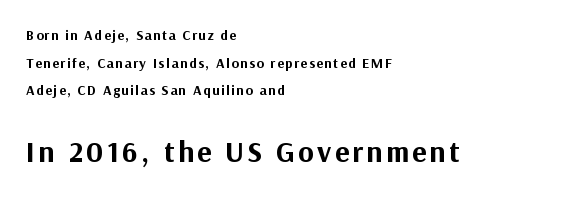
The image shows 30 px bold sans-serif type, upright; set left-aligned, loose line spacing (1.98x), not underlined; the second (bottom) block is 2.14x larger; medium stroke contrast and a medium x-height.
